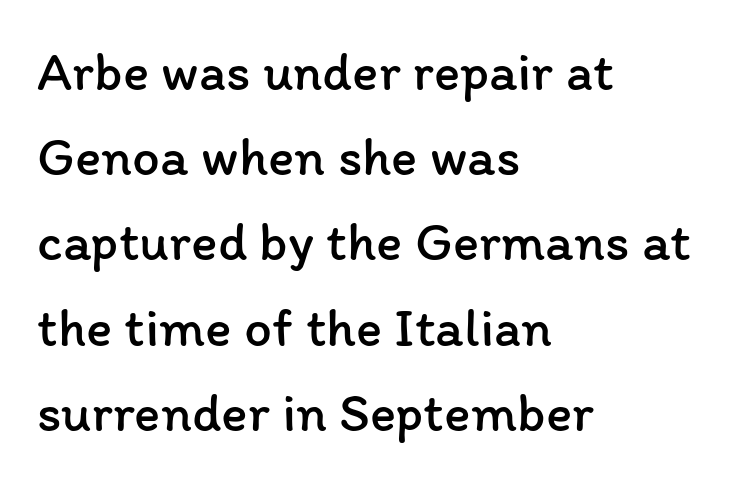
The image shows 55 px regular-weight type, upright; set left-aligned, normal line spacing (1.55x), normal letter spacing, not underlined; low stroke contrast and a medium x-height.
